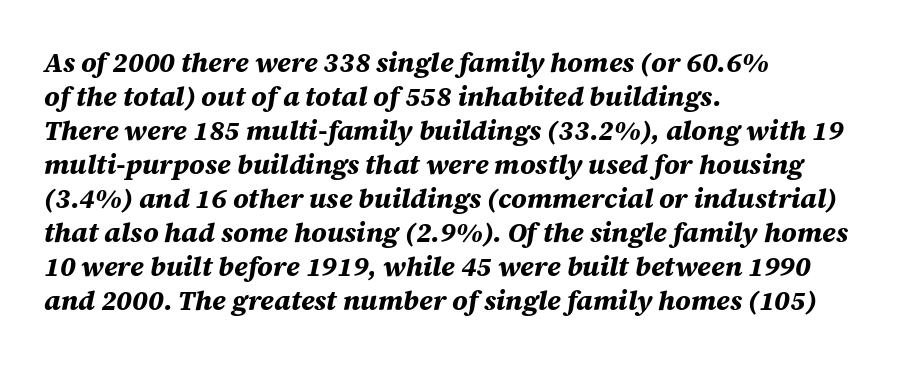
Q: Is the text bold? A: Yes.
Q: Is the text italic (slanted)? A: Yes, it leans right by about 12 degrees.
Q: Is the text underlined? A: No.
Q: How is the paragraph aligned? A: Left-aligned.
Q: Is the spacing between letters normal or unusually wide? A: Normal.
Q: Is the spacing between lines tight, normal or loose? A: Normal.
